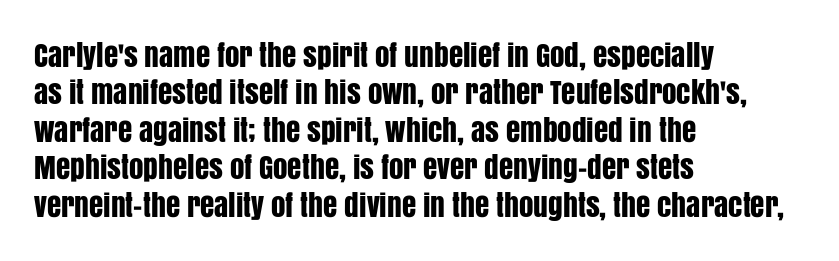
These lines were composed using upright roman letters. The space beneath each line is pristine and unruled. Visually the block forms a straight wall on the left and a jagged coastline on the right. What's the leading like? Ordinary, nothing unusual. This rendering employs a face without finishing strokes, i.e., a sans-serif.
